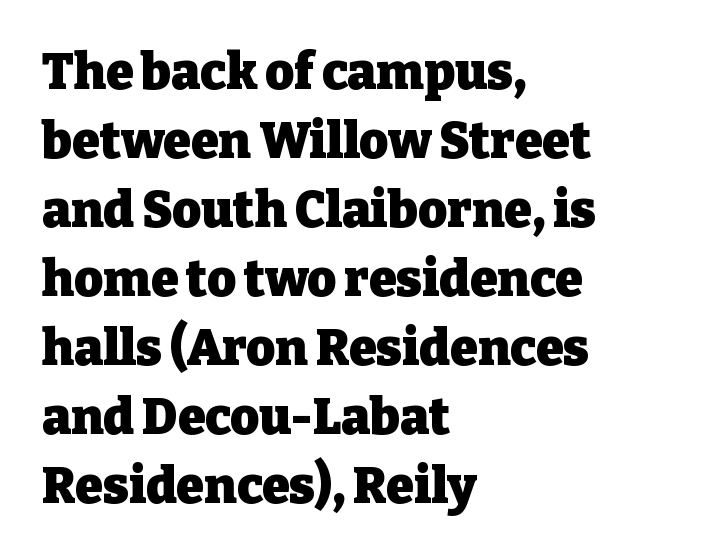
The image shows 50 px heavy serif type, upright; set left-aligned, normal line spacing (1.38x), normal letter spacing, not underlined; low stroke contrast and a medium x-height.
